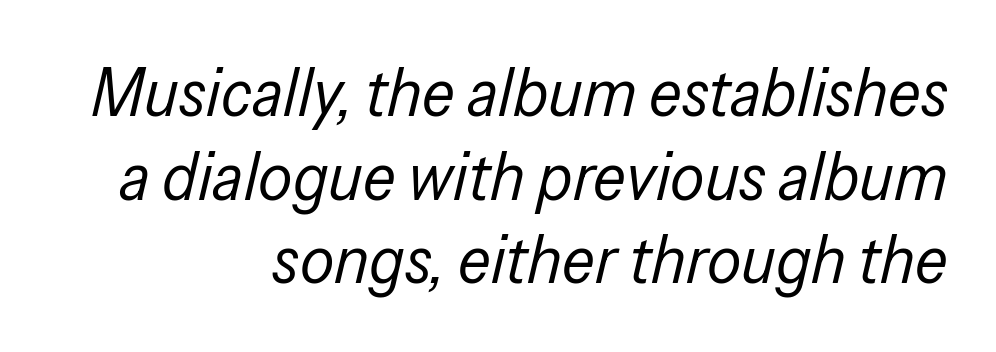
Nobody drew a line under any word here. Weight: not bold — regular or lighter. The letterforms sit shoulder to shoulder at normal distance. Note the varied advance widths — an 'i' is clearly narrower than an 'm'. The font's italic variant was chosen for this text. Line ends are locked; line starts wander.
